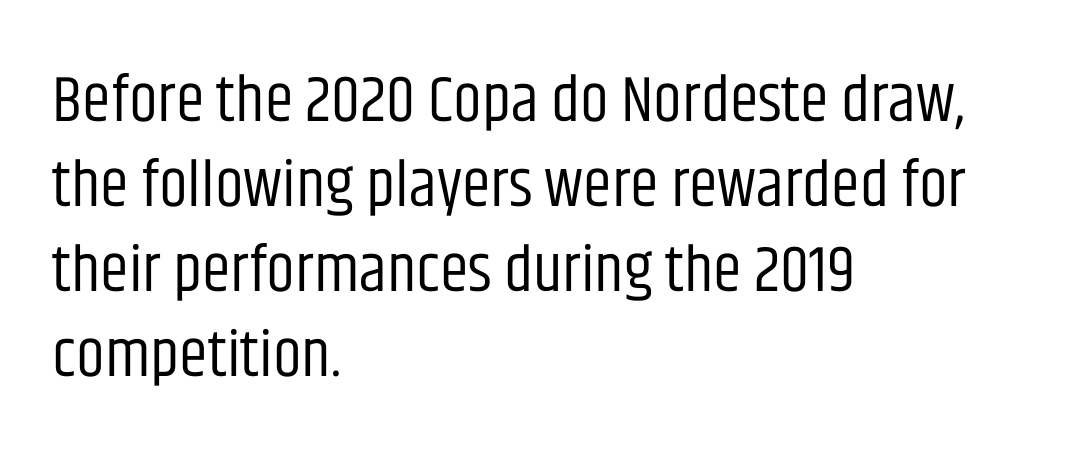
Q: Is the text bold? A: No.
Q: Is the text italic (slanted)? A: No, it is upright.
Q: Is the typeface a serif or a sans-serif typeface? A: Sans-serif.
Q: Is the text underlined? A: No.
Q: How is the paragraph aligned? A: Left-aligned.
Q: Is the spacing between letters normal or unusually wide? A: Normal.
Q: Is the spacing between lines tight, normal or loose? A: Normal.
Q: Width (condensed, normal, or wide)? A: Condensed.
Q: Stroke contrast? A: Low.
Q: x-height? A: Large.
Q: Monospaced? A: No.
